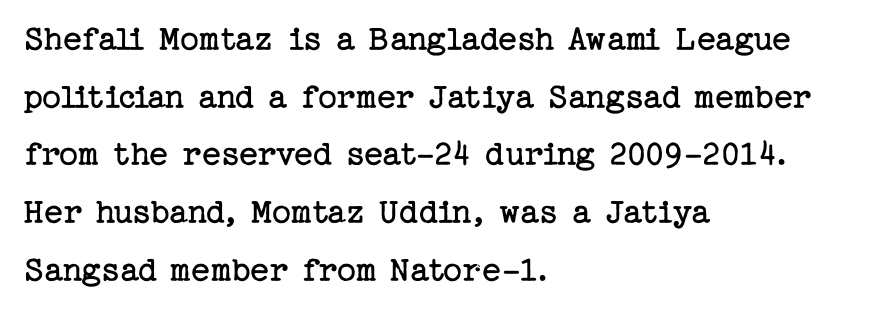
The image shows 37 px regular-weight serif type, upright; set left-aligned, normal line spacing (1.56x), normal letter spacing, not underlined; low stroke contrast and a medium x-height.
